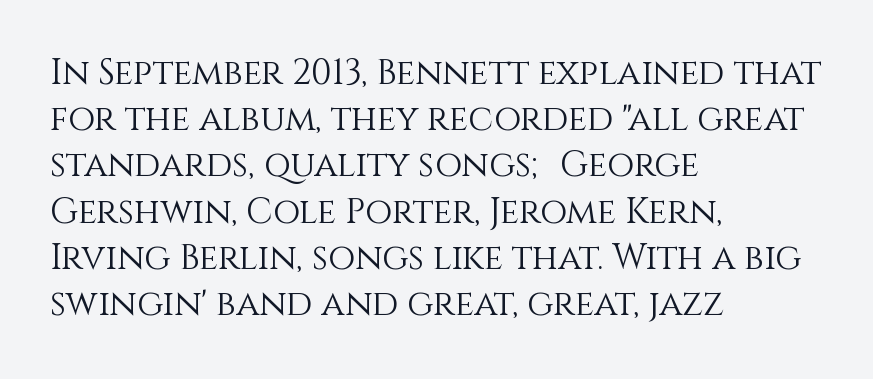
The image shows 35 px light type, upright; set left-aligned, normal line spacing (1.32x), normal letter spacing, not underlined; a large x-height.
